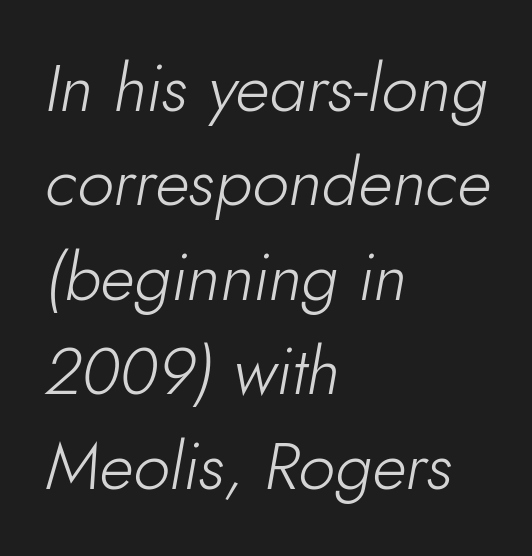
{"italic": "yes", "lean": "right", "slant_degrees": 10, "bold": "no", "weight": "light", "width": "normal", "stroke_contrast": "low", "x_height": "small", "monospaced": "no", "underline": "no", "align": "left", "line_spacing": "normal", "line_spacing_ratio": 1.43, "letter_spacing": "normal", "letter_spacing_em": 0.0, "glyph_px": 66}
